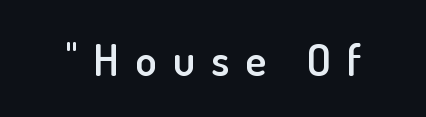
Q: Is the text bold? A: Semi-bold.
Q: Is the text italic (slanted)? A: No, it is upright.
Q: Is the typeface a serif or a sans-serif typeface? A: Sans-serif.
Q: Is the text underlined? A: No.
Q: Is the spacing between letters normal or unusually wide? A: Unusually wide.
Q: Width (condensed, normal, or wide)? A: Normal.
Q: Stroke contrast? A: Low.
Q: x-height? A: Small.
Q: Monospaced? A: No.
